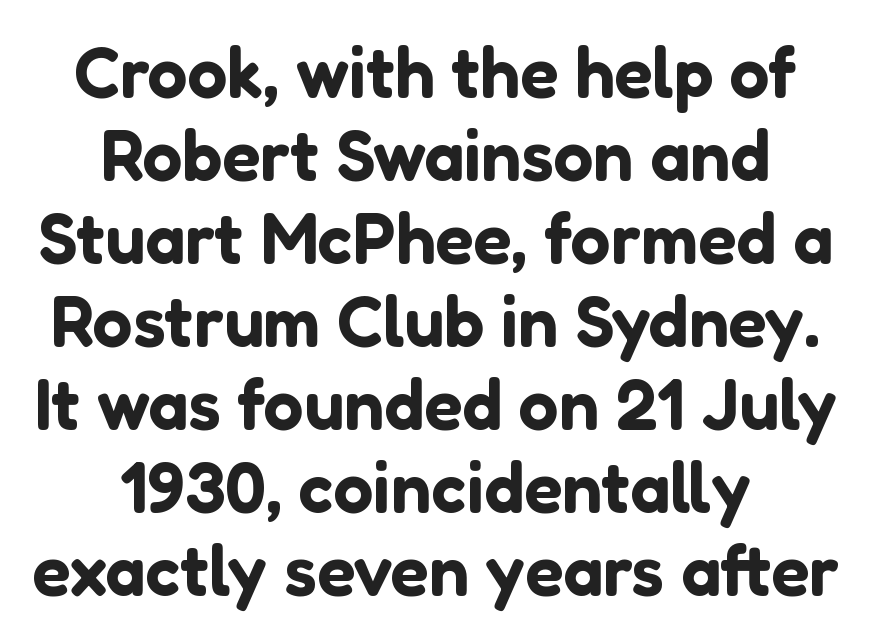
The image shows 71 px sans-serif type, upright; set centered, line spacing 1.17x, normal letter spacing, not underlined; low stroke contrast and a medium x-height.
